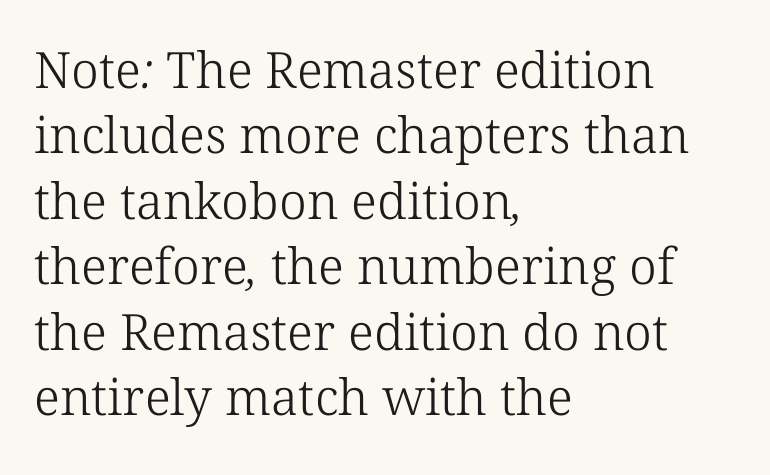
The image shows 50 px light serif type; set left-aligned, normal line spacing (1.31x), normal letter spacing, not underlined; low stroke contrast and a medium x-height.
